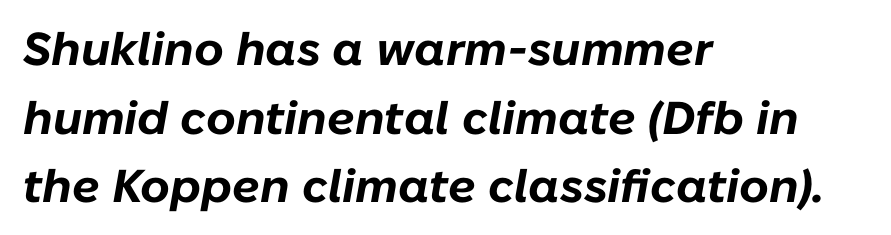
Q: Is the text bold? A: Yes.
Q: Is the text italic (slanted)? A: Yes, it leans right by about 10 degrees.
Q: Is the text underlined? A: No.
Q: How is the paragraph aligned? A: Left-aligned.
Q: Is the spacing between letters normal or unusually wide? A: Normal.
Q: Is the spacing between lines tight, normal or loose? A: Normal.
Q: Width (condensed, normal, or wide)? A: Normal.
Q: Stroke contrast? A: Low.
Q: x-height? A: Medium.
Q: Monospaced? A: No.
